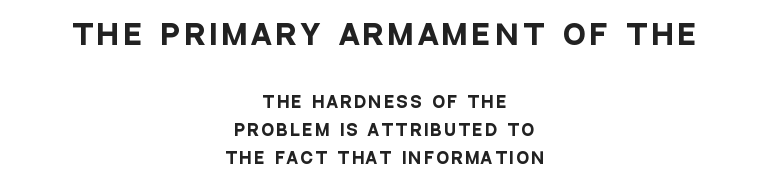
{"italic": "no", "bold": "yes", "underline": "no", "align": "center", "line_spacing_ratio": 1.89, "larger_block": "first", "size_ratio": 1.8, "glyph_px": 27}
